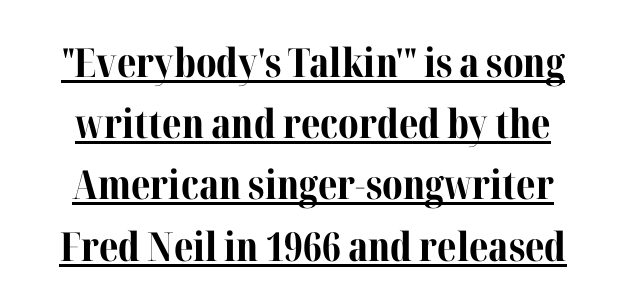
This sample uses plain, unmodified letter spacing. Check the space under the baseline: a stroke is drawn there. Note: serifs present on the glyphs. The face used here is proportionally spaced, like ordinary book or web type. In terms of weight, the rendering is a true, heavy bold. The lettering stays uniformly vertical, giving the passage a roman look.
